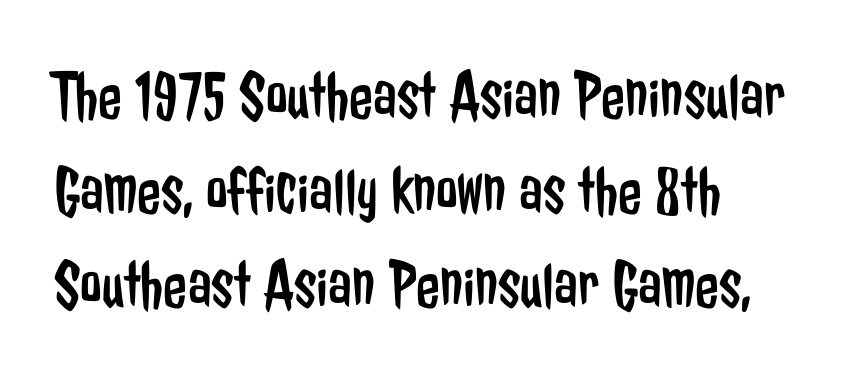
Q: Is the text bold? A: No.
Q: Is the text italic (slanted)? A: No, it is upright.
Q: Is the typeface a serif or a sans-serif typeface? A: Sans-serif.
Q: Is the text underlined? A: No.
Q: Is the spacing between letters normal or unusually wide? A: Normal.
Q: Is the spacing between lines tight, normal or loose? A: Normal.
Q: Width (condensed, normal, or wide)? A: Condensed.
Q: Stroke contrast? A: Low.
Q: x-height? A: Medium.
Q: Monospaced? A: No.
